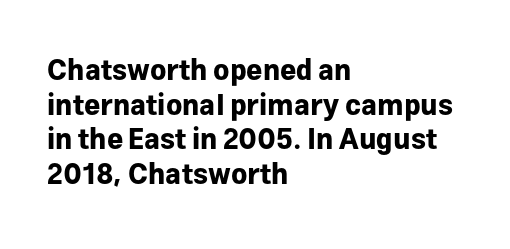
Spacing verdict: proportional, widths tailored to each character. The face used here has the dense, thick strokes of a bold. Posture: upright roman. Type without underlining. Students, note that the glyphs here touch the page at normal intervals. The text was rendered using a sans face with plain stroke endings.
